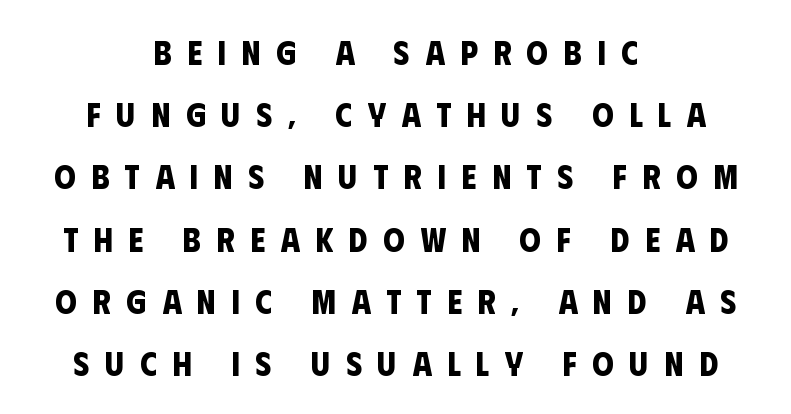
Q: Is the text bold? A: Yes.
Q: Is the typeface a serif or a sans-serif typeface? A: Sans-serif.
Q: Is the text underlined? A: No.
Q: How is the paragraph aligned? A: Centered.
Q: Is the spacing between letters normal or unusually wide? A: Unusually wide.
Q: Width (condensed, normal, or wide)? A: Condensed.
Q: Stroke contrast? A: Low.
Q: x-height? A: Large.
Q: Monospaced? A: No.
